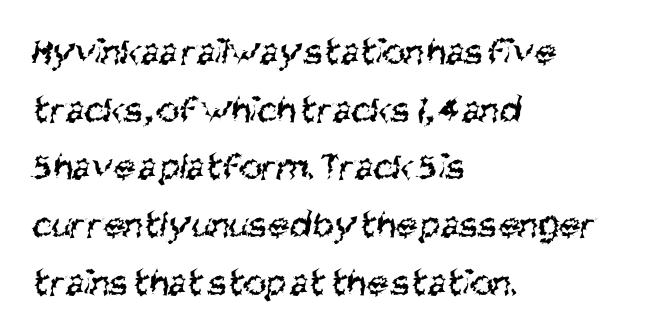
Q: Is the text bold? A: No.
Q: Is the typeface a serif or a sans-serif typeface? A: Sans-serif.
Q: Is the text underlined? A: No.
Q: How is the paragraph aligned? A: Left-aligned.
Q: Is the spacing between letters normal or unusually wide? A: Normal.
Q: Is the spacing between lines tight, normal or loose? A: Normal.
Q: Width (condensed, normal, or wide)? A: Condensed.
Q: Stroke contrast? A: Medium.
Q: x-height? A: Large.
Q: Monospaced? A: No.
